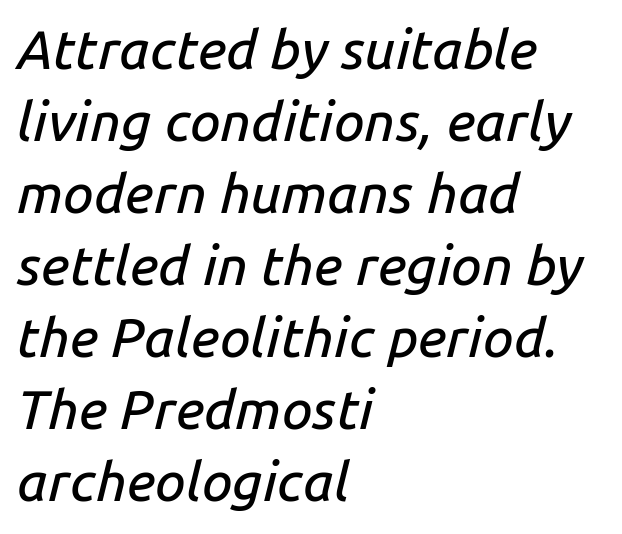
{"italic": "yes", "lean": "right", "slant_degrees": 14, "width": "normal", "stroke_contrast": "low", "x_height": "medium", "monospaced": "no", "underline": "no", "align": "left", "line_spacing": "normal", "line_spacing_ratio": 1.31, "letter_spacing": "normal", "letter_spacing_em": 0.0, "glyph_px": 55}
